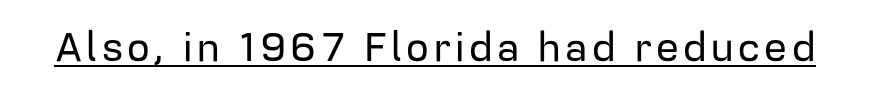
Tall strokes in this sample are plumb rather than angled. The sample's only ornament is a line tracing under the words. The text was rendered using a sans face with plain stroke endings. The letters advance in unequal steps, a hallmark of proportional type.
